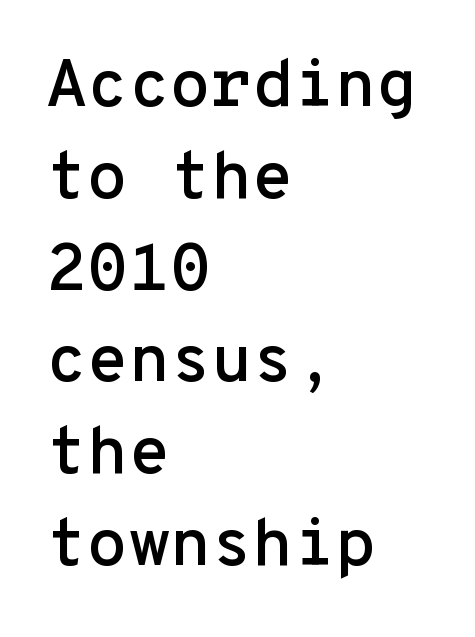
{"serif": "no", "italic": "no", "width": "normal", "stroke_contrast": "low", "x_height": "medium", "monospaced": "yes", "underline": "no", "align": "left", "line_spacing": "normal", "line_spacing_ratio": 1.37, "letter_spacing": "normal", "letter_spacing_em": 0.0, "glyph_px": 67}
